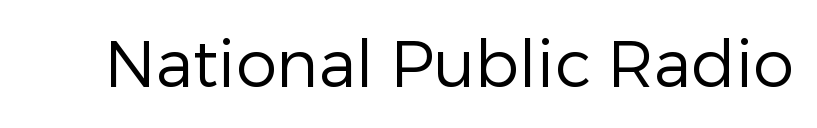
You can tell it's not italic because the verticals are truly vertical. Think of a printed novel: that variable character pitch is what you see here. This rendering employs a face without finishing strokes, i.e., a sans-serif. The area under the type is left untouched. On a weight scale, this lands at 450 or below.
